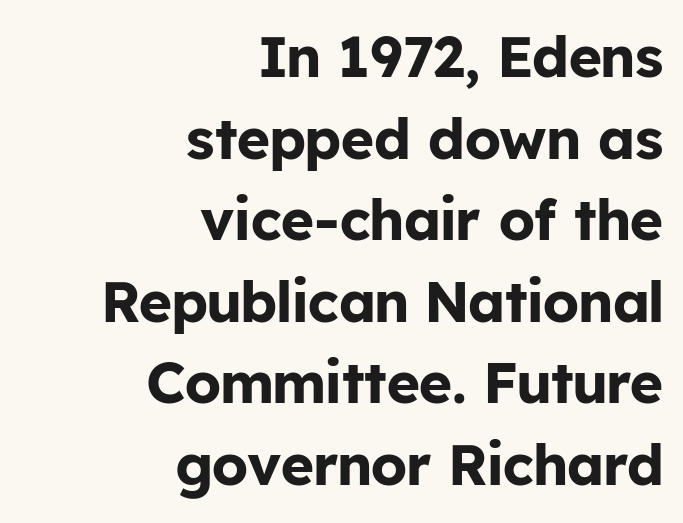
The image shows 57 px bold sans-serif type, upright; set right-aligned, normal line spacing (1.43x), normal letter spacing, not underlined; low stroke contrast and a medium x-height.
